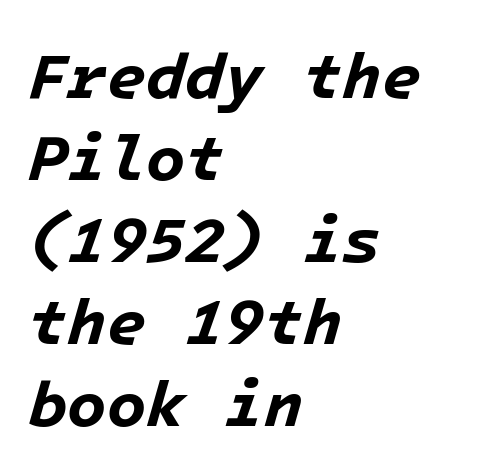
Q: Is the text bold? A: Yes.
Q: Is the text italic (slanted)? A: Yes, it leans right by about 16 degrees.
Q: Is the text underlined? A: No.
Q: How is the paragraph aligned? A: Left-aligned.
Q: Is the spacing between letters normal or unusually wide? A: Normal.
Q: Is the spacing between lines tight, normal or loose? A: Normal.
Q: Width (condensed, normal, or wide)? A: Normal.
Q: Stroke contrast? A: Low.
Q: x-height? A: Medium.
